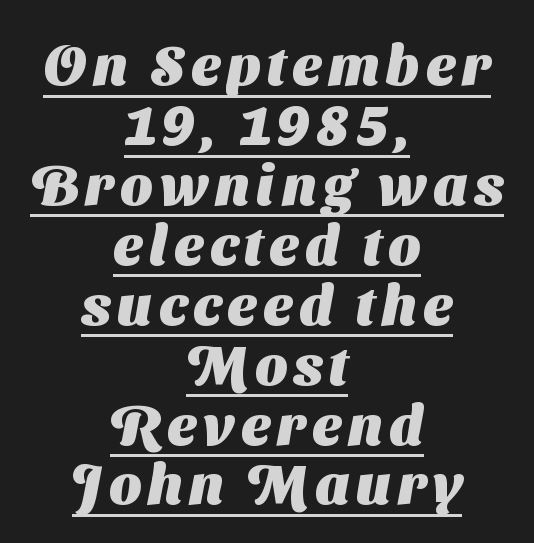
Q: Is the text bold? A: Yes.
Q: Is the typeface a serif or a sans-serif typeface? A: Sans-serif.
Q: Is the text underlined? A: Yes.
Q: How is the paragraph aligned? A: Centered.
Q: Is the spacing between lines tight, normal or loose? A: Tight.
Q: Width (condensed, normal, or wide)? A: Normal.
Q: Stroke contrast? A: Medium.
Q: x-height? A: Medium.
Q: Monospaced? A: No.
